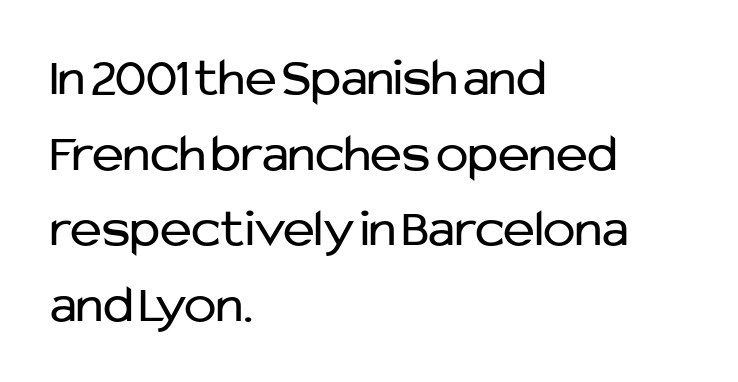
{"serif": "no", "italic": "no", "bold": "no", "weight": "regular", "width": "normal", "stroke_contrast": "low", "x_height": "medium", "monospaced": "no", "underline": "no", "align": "left", "line_spacing": "normal", "line_spacing_ratio": 1.4, "letter_spacing": "normal", "letter_spacing_em": 0.0, "glyph_px": 54}
